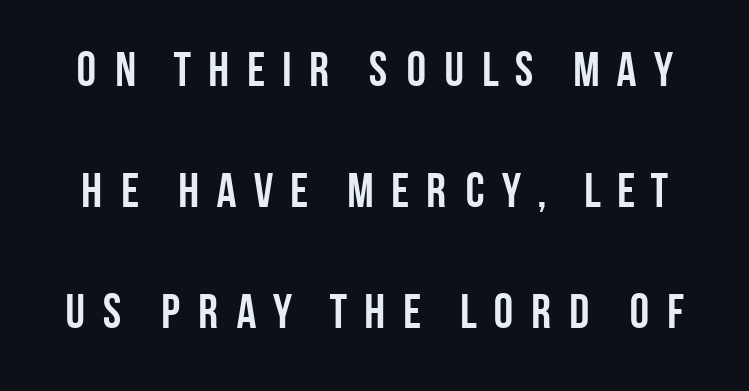
Q: Is the text bold? A: Yes.
Q: Is the text italic (slanted)? A: No, it is upright.
Q: Is the typeface a serif or a sans-serif typeface? A: Sans-serif.
Q: Is the text underlined? A: No.
Q: Is the spacing between letters normal or unusually wide? A: Unusually wide.
Q: Is the spacing between lines tight, normal or loose? A: Loose.
Q: Width (condensed, normal, or wide)? A: Condensed.
Q: Stroke contrast? A: Low.
Q: x-height? A: Large.
Q: Monospaced? A: No.
